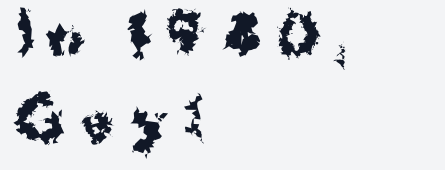
The image shows 53 px bold sans-serif type, upright; set left-aligned, normal line spacing (1.58x), unusually wide letter spacing (+0.31 em), not underlined; medium stroke contrast and a medium x-height.
